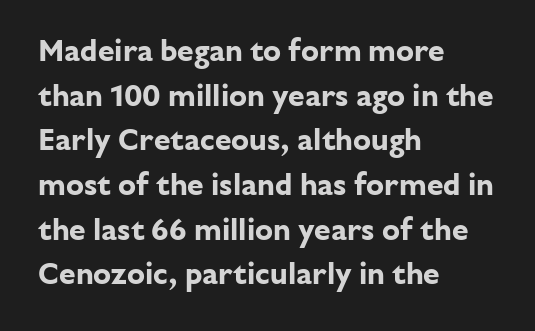
Q: Is the text bold? A: Yes.
Q: Is the text italic (slanted)? A: No, it is upright.
Q: Is the typeface a serif or a sans-serif typeface? A: Sans-serif.
Q: Is the text underlined? A: No.
Q: How is the paragraph aligned? A: Left-aligned.
Q: Is the spacing between letters normal or unusually wide? A: Normal.
Q: Is the spacing between lines tight, normal or loose? A: Normal.
Q: Width (condensed, normal, or wide)? A: Normal.
Q: Stroke contrast? A: Low.
Q: x-height? A: Medium.
Q: Monospaced? A: No.
